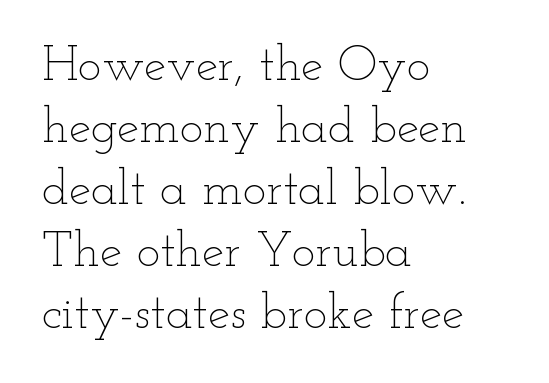
The image shows 50 px thin, wide type, upright; set left-aligned, line spacing 1.24x, normal letter spacing, not underlined; low stroke contrast and a small x-height.
